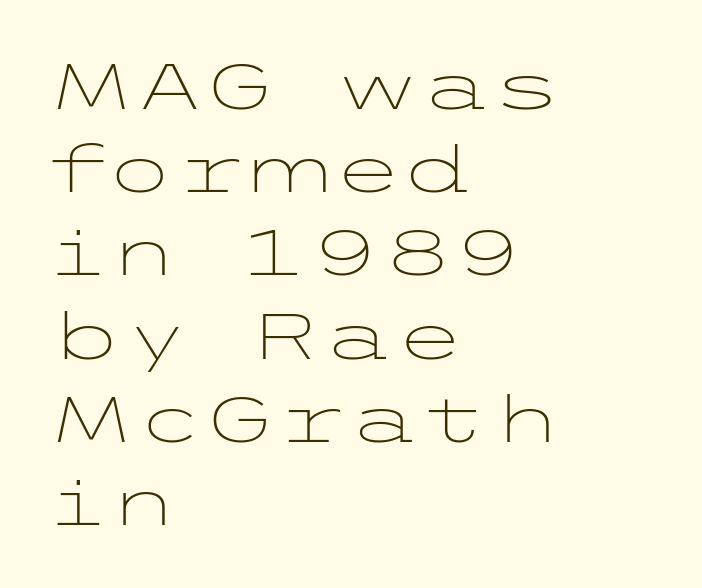
Notice how the passage keeps a crisp vertical edge on the left only. The text was rendered using a sans face with plain stroke endings. Descender tails drop into unmarked territory. The line texture is even and compact thanks to regular tracking. Tall strokes in this sample are plumb rather than angled.
